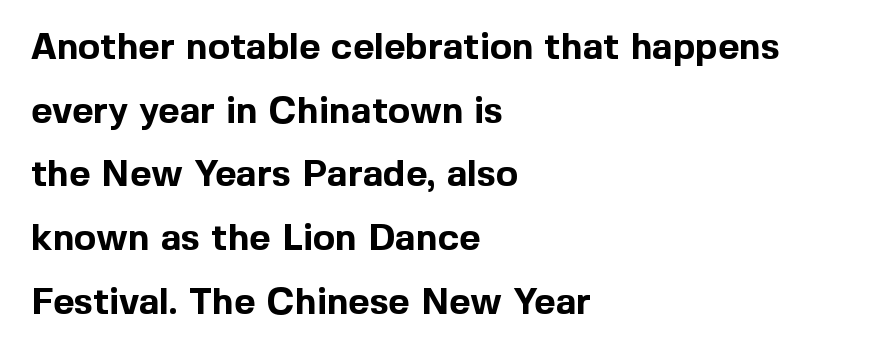
The image shows 37 px bold sans-serif type, upright; set left-aligned, line spacing 1.72x, normal letter spacing, not underlined; a medium x-height.
